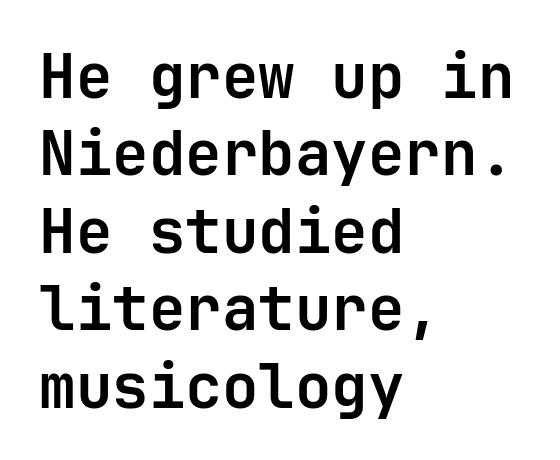
The image shows 61 px semibold sans-serif type, upright; set left-aligned, normal line spacing (1.27x), normal letter spacing, not underlined; low stroke contrast and a medium x-height.
